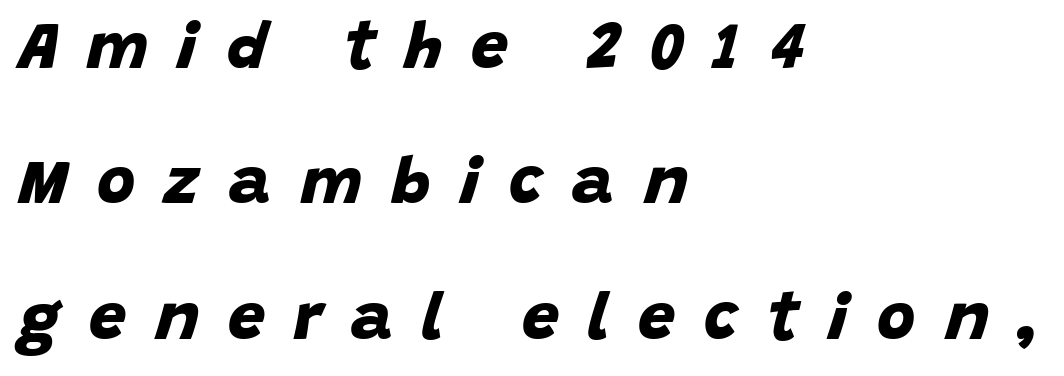
{"serif": "no", "bold": "yes", "weight": "bold", "width": "normal", "stroke_contrast": "low", "x_height": "large", "monospaced": "no", "underline": "no", "align": "left", "line_spacing": "loose", "line_spacing_ratio": 2.05, "letter_spacing": "wide", "letter_spacing_em": 0.44, "glyph_px": 66}
